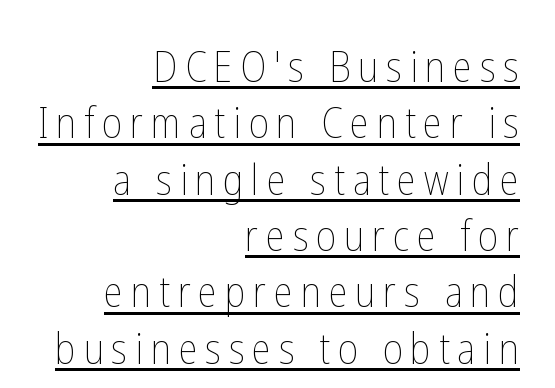
Glance below the letters and you will spot a drawn line. Italic: no, the glyphs are upright roman. If you measured baseline to baseline, you'd find a middling distance. The strokes are not fattened; the text isn't bold.
